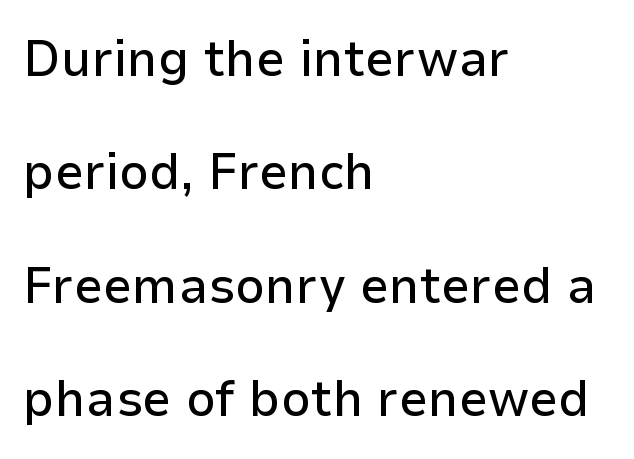
Glance below the letters and you will spot only blank space. Observe the absence of serifs on each vertical stroke in this sample. Honestly, the rows look like they've been pulled way apart. In CSS terms this would be text-align: left. This sample has the flowing, uneven cadence of proportional lettering.
